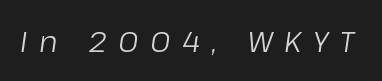
Descenders are the only things crossing below the line. The letters are slanted; this is an italic face. The tracking jumps out immediately: characters are airy and widely separated. Stroke thickness stays within the range of a standard reading face or lighter.
